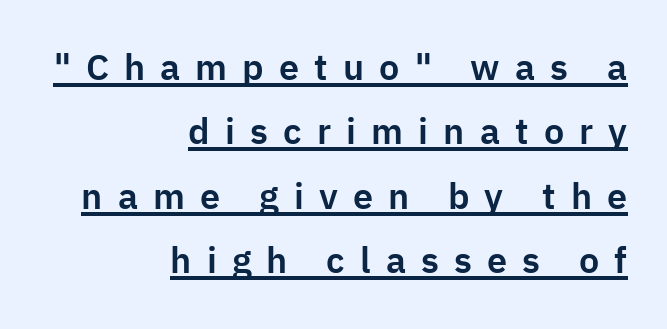
The image shows 36 px sans-serif type, upright; set right-aligned, line spacing 1.79x, unusually wide letter spacing (+0.42 em), underlined; low stroke contrast and a medium x-height.
